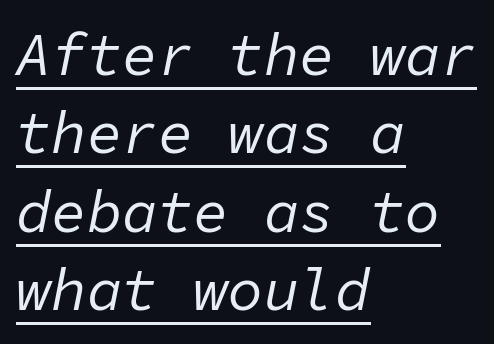
Q: Is the text bold? A: No.
Q: Is the text italic (slanted)? A: Yes, it leans right by about 11 degrees.
Q: Is the text underlined? A: Yes.
Q: How is the paragraph aligned? A: Left-aligned.
Q: Is the spacing between letters normal or unusually wide? A: Normal.
Q: Is the spacing between lines tight, normal or loose? A: Normal.
Q: Width (condensed, normal, or wide)? A: Normal.
Q: Stroke contrast? A: Low.
Q: x-height? A: Medium.
Q: Monospaced? A: Yes.
